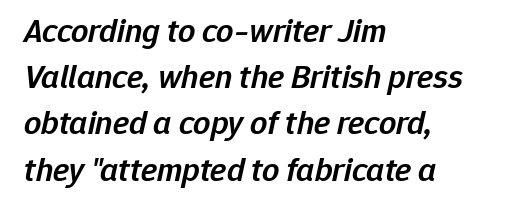
Q: Is the text bold? A: Semi-bold.
Q: Is the text italic (slanted)? A: Yes, it leans right by about 12 degrees.
Q: Is the text underlined? A: No.
Q: How is the paragraph aligned? A: Left-aligned.
Q: Is the spacing between letters normal or unusually wide? A: Normal.
Q: Is the spacing between lines tight, normal or loose? A: Normal.
Q: Width (condensed, normal, or wide)? A: Normal.
Q: Stroke contrast? A: Low.
Q: x-height? A: Medium.
Q: Monospaced? A: No.
